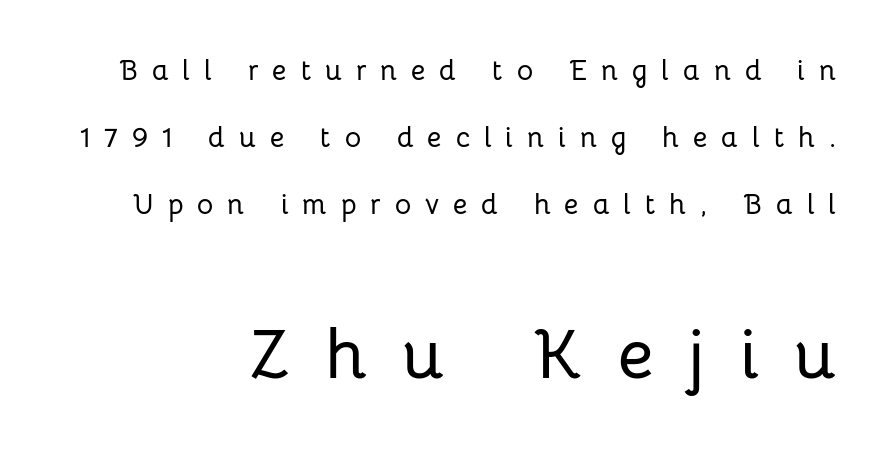
This sample has the flowing, uneven cadence of proportional lettering. These two chunks differ in scale, with the bottom chunk taking the larger measure. The strip under each line holds only bare page. Caption: multi-line text, flush right, ragged left. Are there feet on the stems? There aren't — it's a sans.
